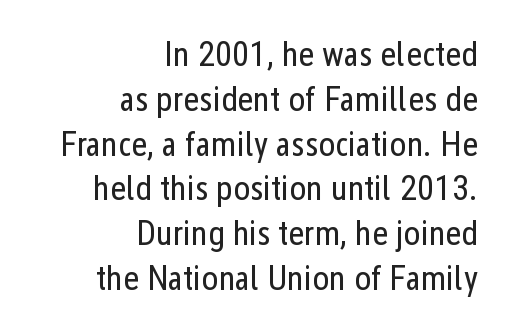
{"serif": "no", "italic": "no", "bold": "no", "weight": "regular", "width": "condensed", "stroke_contrast": "low", "x_height": "medium", "monospaced": "no", "underline": "no", "align": "right", "line_spacing": "normal", "line_spacing_ratio": 1.28, "letter_spacing": "normal", "letter_spacing_em": 0.0, "glyph_px": 35}
